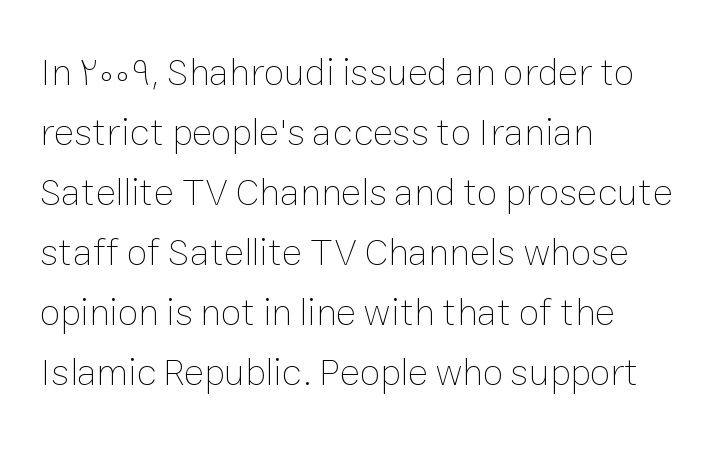
The image shows 38 px thin type, upright; set left-aligned, normal line spacing (1.58x), normal letter spacing, not underlined; low stroke contrast and a medium x-height.
